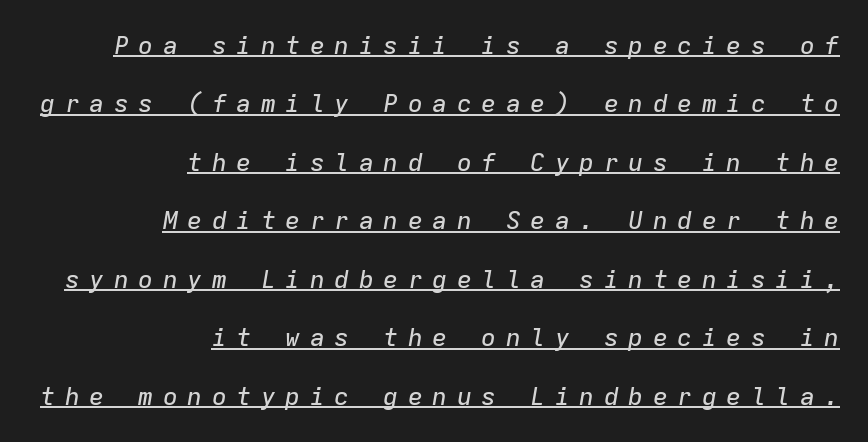
Q: Is the text italic (slanted)? A: Yes, it leans right by about 9 degrees.
Q: Is the text underlined? A: Yes.
Q: How is the paragraph aligned? A: Right-aligned.
Q: Is the spacing between letters normal or unusually wide? A: Unusually wide.
Q: Is the spacing between lines tight, normal or loose? A: Loose.
